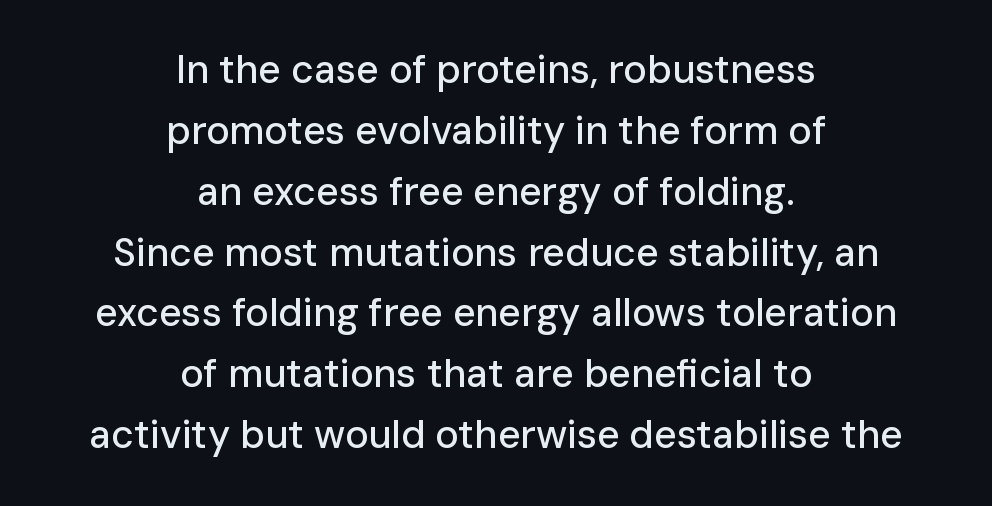
Q: Is the text italic (slanted)? A: No, it is upright.
Q: Is the typeface a serif or a sans-serif typeface? A: Sans-serif.
Q: Is the text underlined? A: No.
Q: How is the paragraph aligned? A: Centered.
Q: Is the spacing between letters normal or unusually wide? A: Normal.
Q: Is the spacing between lines tight, normal or loose? A: Normal.
Q: Width (condensed, normal, or wide)? A: Normal.
Q: Stroke contrast? A: Low.
Q: x-height? A: Medium.
Q: Monospaced? A: No.
